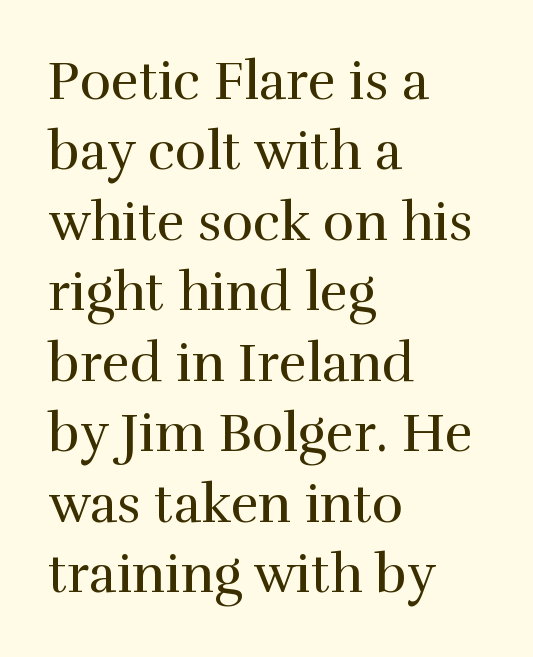
The image shows 53 px regular-weight serif type, upright; set left-aligned, normal line spacing (1.33x), normal letter spacing, not underlined; high stroke contrast and a medium x-height.
